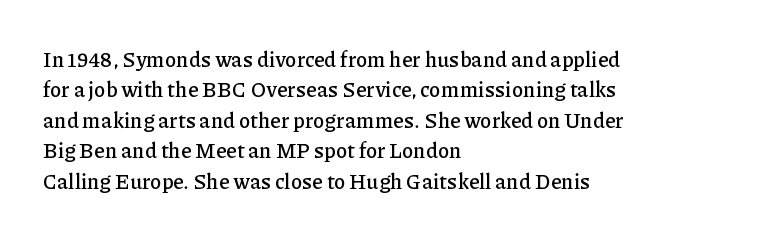
{"italic": "no", "underline": "no", "align": "left", "line_spacing": "normal", "line_spacing_ratio": 1.45, "letter_spacing": "normal", "letter_spacing_em": 0.0, "glyph_px": 21}
